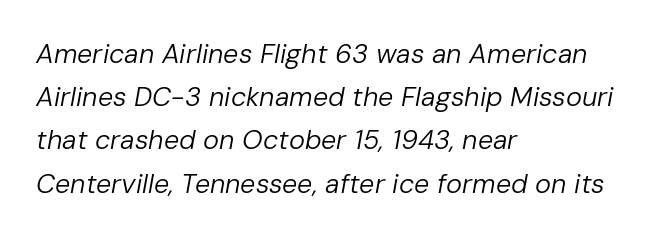
Q: Is the text bold? A: No.
Q: Is the text italic (slanted)? A: Yes, it leans right by about 10 degrees.
Q: Is the text underlined? A: No.
Q: How is the paragraph aligned? A: Left-aligned.
Q: Is the spacing between letters normal or unusually wide? A: Normal.
Q: Is the spacing between lines tight, normal or loose? A: Normal.
